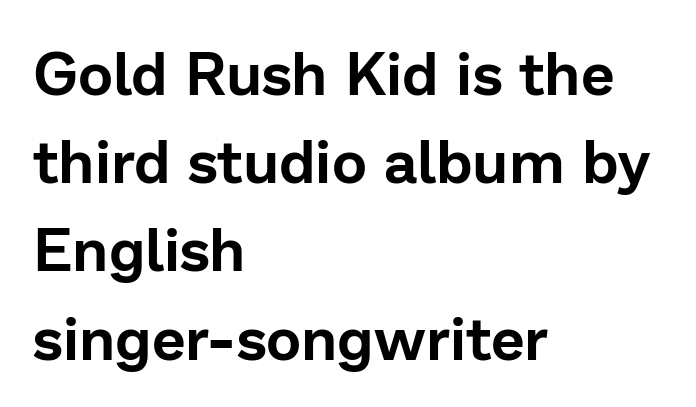
Q: Is the text italic (slanted)? A: No, it is upright.
Q: Is the typeface a serif or a sans-serif typeface? A: Sans-serif.
Q: Is the text underlined? A: No.
Q: How is the paragraph aligned? A: Left-aligned.
Q: Is the spacing between letters normal or unusually wide? A: Normal.
Q: Is the spacing between lines tight, normal or loose? A: Normal.
Q: Width (condensed, normal, or wide)? A: Normal.
Q: Stroke contrast? A: Low.
Q: x-height? A: Medium.
Q: Monospaced? A: No.
